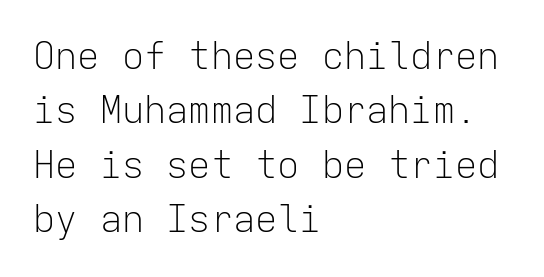
{"serif": "no", "italic": "no", "bold": "no", "weight": "light", "width": "normal", "stroke_contrast": "low", "x_height": "medium", "monospaced": "yes", "underline": "no", "align": "left", "line_spacing": "normal", "line_spacing_ratio": 1.47, "letter_spacing": "normal", "letter_spacing_em": 0.0, "glyph_px": 37}
